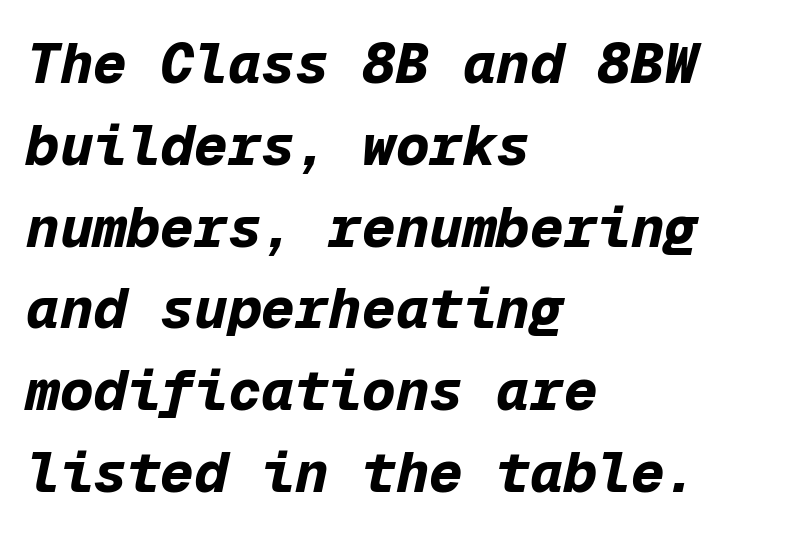
{"italic": "yes", "lean": "right", "slant_degrees": 12, "bold": "yes", "weight": "bold", "width": "normal", "stroke_contrast": "low", "x_height": "medium", "monospaced": "yes", "underline": "no", "align": "left", "line_spacing": "normal", "line_spacing_ratio": 1.46, "letter_spacing": "normal", "letter_spacing_em": 0.0, "glyph_px": 56}
